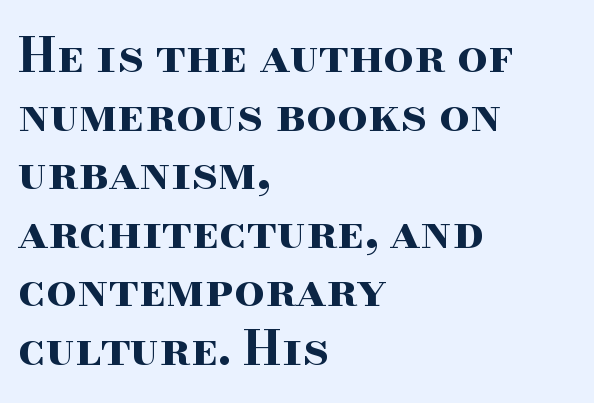
{"serif": "yes", "italic": "no", "bold": "yes", "weight": "bold", "width": "wide", "stroke_contrast": "high", "x_height": "small", "monospaced": "no", "underline": "no", "align": "left", "line_spacing_ratio": 1.22, "letter_spacing": "normal", "letter_spacing_em": 0.0, "glyph_px": 48}
